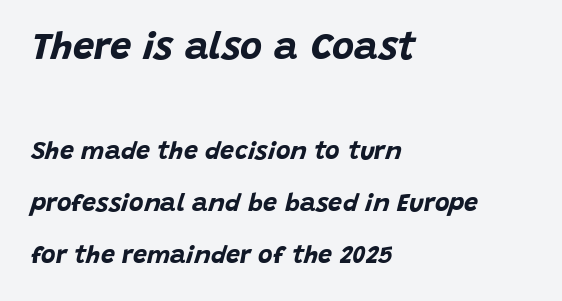
{"italic": "yes", "lean": "right", "slant_degrees": 15, "bold": "yes", "weight": "bold", "width": "normal", "stroke_contrast": "low", "x_height": "large", "monospaced": "no", "underline": "no", "align": "left", "line_spacing": "loose", "line_spacing_ratio": 2.07, "letter_spacing": "normal", "letter_spacing_em": 0.0, "larger_block": "first", "size_ratio": 1.52, "glyph_px": 38}
